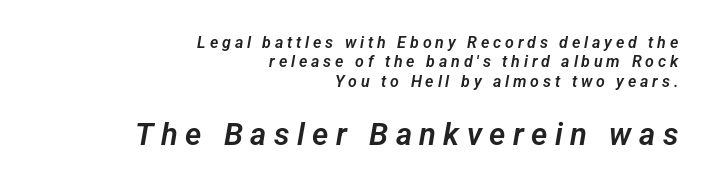
{"serif": "no", "width": "normal", "stroke_contrast": "low", "x_height": "medium", "monospaced": "no", "underline": "no", "align": "right", "line_spacing_ratio": 1.21, "letter_spacing": "wide", "letter_spacing_em": 0.24, "larger_block": "second", "size_ratio": 1.94, "glyph_px": 31}
